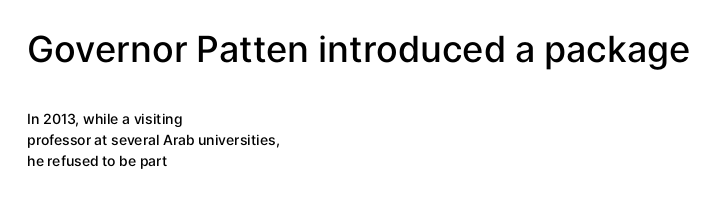
{"serif": "no", "italic": "no", "bold": "semi", "weight": "semibold", "width": "normal", "stroke_contrast": "low", "x_height": "medium", "monospaced": "no", "underline": "no", "align": "left", "line_spacing": "normal", "line_spacing_ratio": 1.51, "letter_spacing": "normal", "letter_spacing_em": 0.0, "larger_block": "first", "size_ratio": 2.57, "glyph_px": 36}
